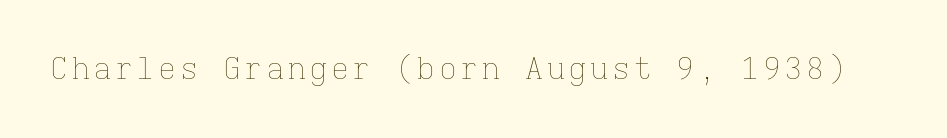
Q: Is the text bold? A: No.
Q: Is the text italic (slanted)? A: No, it is upright.
Q: Is the text underlined? A: No.
Q: Width (condensed, normal, or wide)? A: Normal.
Q: Stroke contrast? A: Low.
Q: x-height? A: Medium.
Q: Monospaced? A: Yes.
